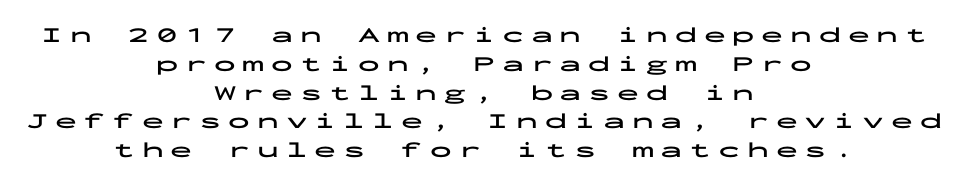
{"italic": "no", "bold": "yes", "underline": "no", "align": "center", "line_spacing": "normal", "line_spacing_ratio": 1.31, "letter_spacing": "wide", "letter_spacing_em": 0.31, "glyph_px": 22}
